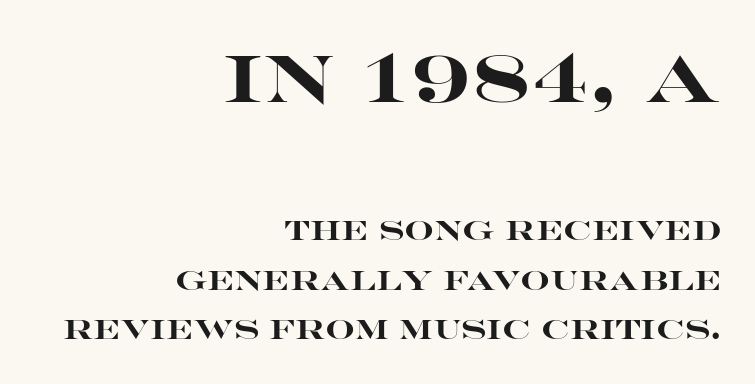
The image shows 66 px heavy, wide type, upright; set right-aligned, loose line spacing (1.91x), normal letter spacing, not underlined; the first (top) block is 2.54x larger; high stroke contrast and a large x-height.
